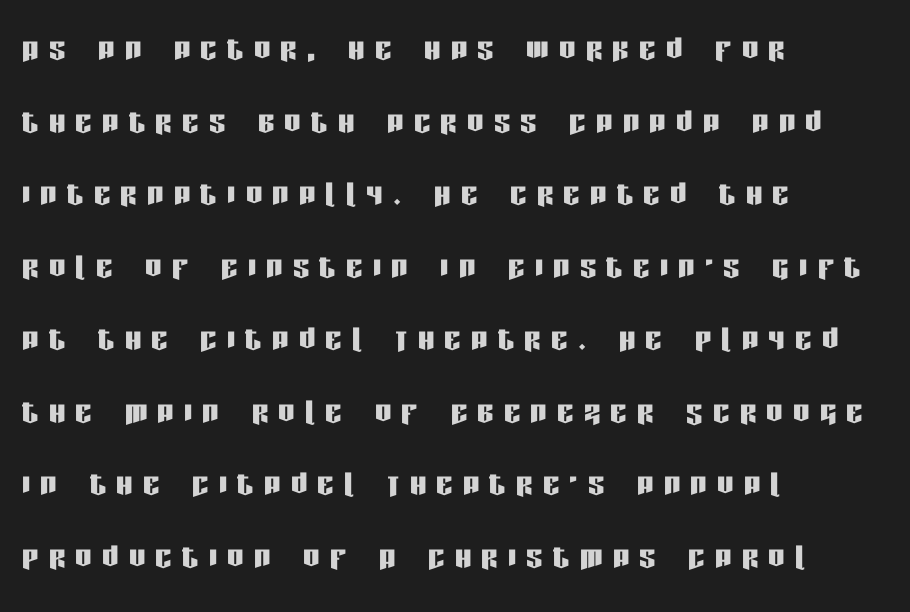
Q: Is the text italic (slanted)? A: No, it is upright.
Q: Is the typeface a serif or a sans-serif typeface? A: Sans-serif.
Q: Is the text underlined? A: No.
Q: How is the paragraph aligned? A: Left-aligned.
Q: Is the spacing between letters normal or unusually wide? A: Unusually wide.
Q: Width (condensed, normal, or wide)? A: Condensed.
Q: Stroke contrast? A: Low.
Q: x-height? A: Large.
Q: Monospaced? A: No.
